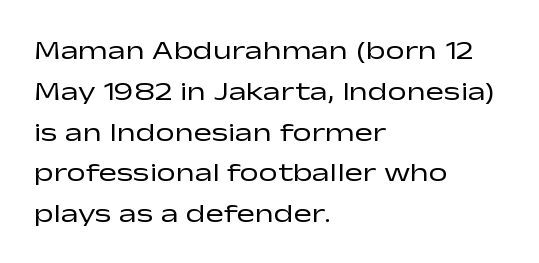
The image shows 27 px text type, upright; set left-aligned, normal line spacing (1.51x), normal letter spacing, not underlined.
